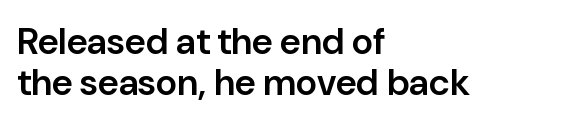
The image shows 37 px semibold sans-serif type, upright; set left-aligned, tight line spacing (1.12x), normal letter spacing, not underlined; low stroke contrast and a medium x-height.
